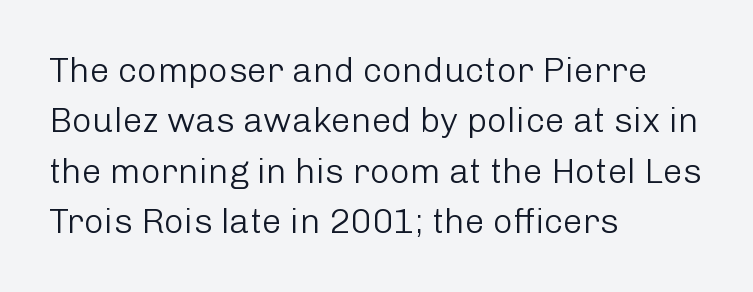
{"serif": "no", "italic": "no", "bold": "no", "weight": "light", "width": "normal", "stroke_contrast": "low", "x_height": "medium", "monospaced": "no", "underline": "no", "align": "left", "line_spacing": "normal", "line_spacing_ratio": 1.44, "letter_spacing": "normal", "letter_spacing_em": 0.0, "glyph_px": 35}
